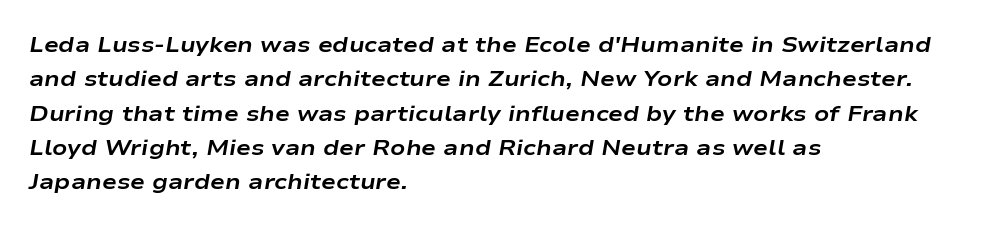
The image shows 22 px bold type, italic (leaning right); set left-aligned, normal line spacing (1.56x), normal letter spacing, not underlined.
